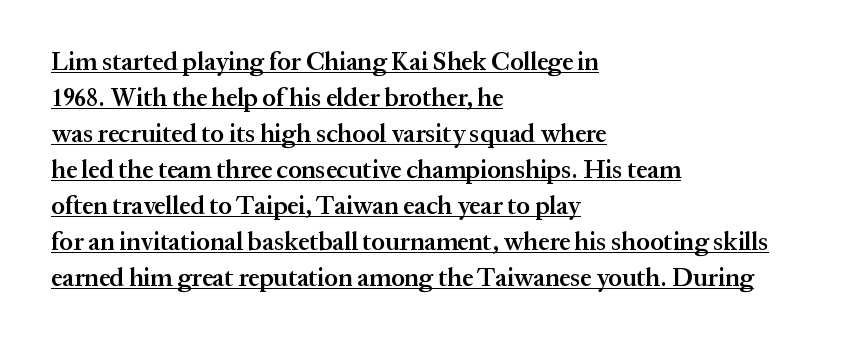
The image shows 25 px text type, upright; set left-aligned, normal line spacing (1.44x), normal letter spacing, underlined.
